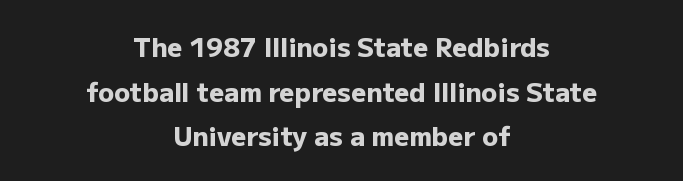
No word sits above an underline. Every letter is thick-stroked: bold, no question. This is roman type, the default non-slanted kind. Layout note: lines centered. Words appear dense and cohesive because spacing is normal.
